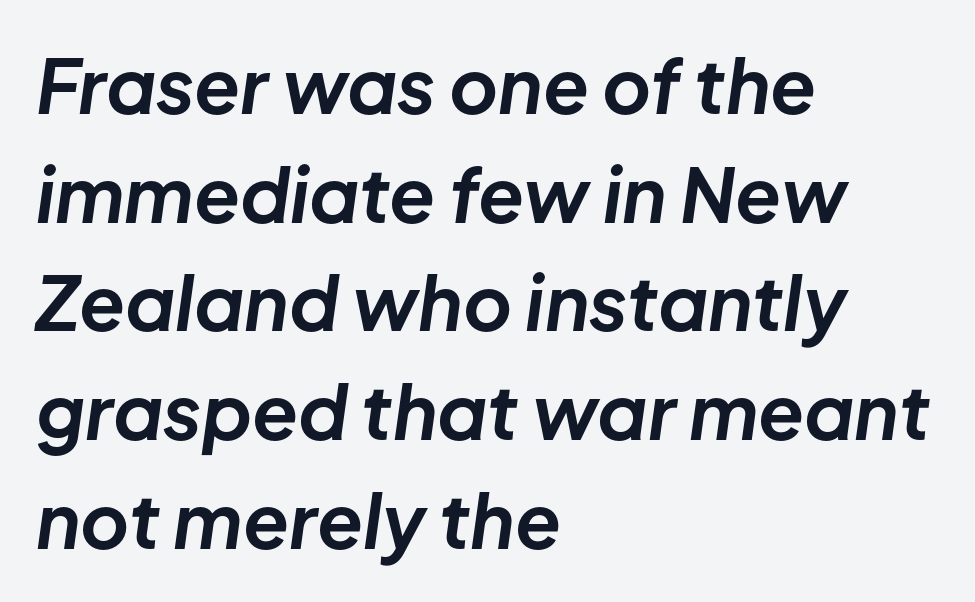
Q: Is the text bold? A: Yes.
Q: Is the text italic (slanted)? A: Yes, it leans right by about 8 degrees.
Q: Is the text underlined? A: No.
Q: How is the paragraph aligned? A: Left-aligned.
Q: Is the spacing between letters normal or unusually wide? A: Normal.
Q: Is the spacing between lines tight, normal or loose? A: Normal.
Q: Width (condensed, normal, or wide)? A: Normal.
Q: Stroke contrast? A: Low.
Q: x-height? A: Medium.
Q: Monospaced? A: No.
